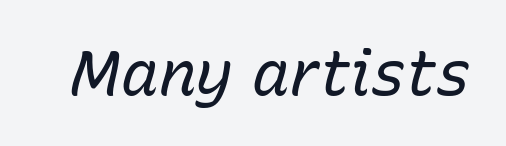
Q: Is the text bold? A: No.
Q: Is the text italic (slanted)? A: Yes, it leans right by about 15 degrees.
Q: Is the text underlined? A: No.
Q: Is the spacing between letters normal or unusually wide? A: Normal.
Q: Width (condensed, normal, or wide)? A: Normal.
Q: Stroke contrast? A: Low.
Q: x-height? A: Medium.
Q: Monospaced? A: No.
